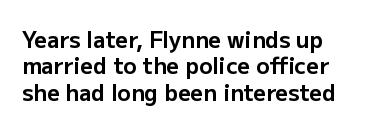
{"italic": "no", "bold": "yes", "underline": "no", "align": "left", "line_spacing_ratio": 1.2, "letter_spacing": "normal", "letter_spacing_em": 0.0, "glyph_px": 22}
